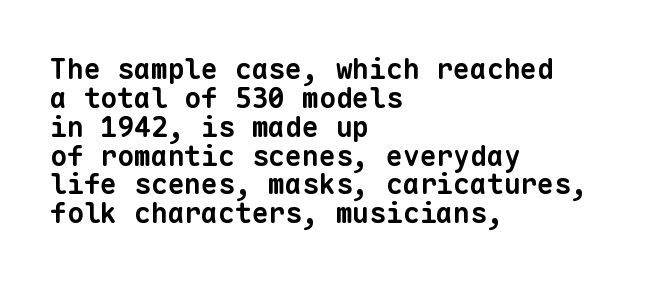
The image shows 28 px bold sans-serif type, monospaced; set left-aligned, tight line spacing (1.03x), normal letter spacing, not underlined; low stroke contrast and a medium x-height.
